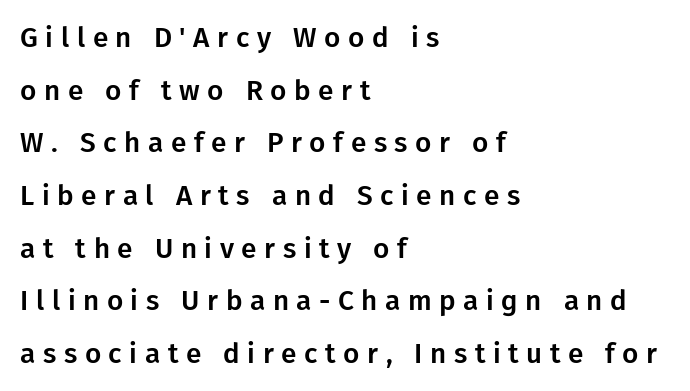
Proportional: the letters do not fall into vertical columns. Any mark beneath the type? The region is blank. In terms of letterform style, serifs are entirely absent. The paragraph has a hard left edge and a soft right edge.
